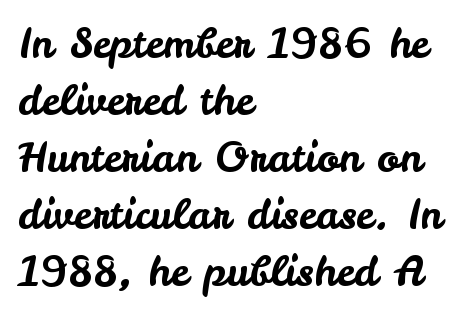
The image shows 41 px sans-serif type; set left-aligned, normal line spacing (1.39x), normal letter spacing, not underlined; low stroke contrast and a small x-height.
